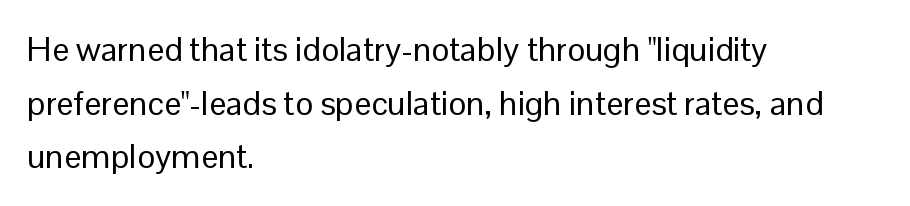
Q: Is the text bold? A: No.
Q: Is the text italic (slanted)? A: No, it is upright.
Q: Is the typeface a serif or a sans-serif typeface? A: Sans-serif.
Q: Is the text underlined? A: No.
Q: How is the paragraph aligned? A: Left-aligned.
Q: Is the spacing between letters normal or unusually wide? A: Normal.
Q: Is the spacing between lines tight, normal or loose? A: Normal.
Q: Width (condensed, normal, or wide)? A: Normal.
Q: Stroke contrast? A: Low.
Q: x-height? A: Medium.
Q: Monospaced? A: No.
